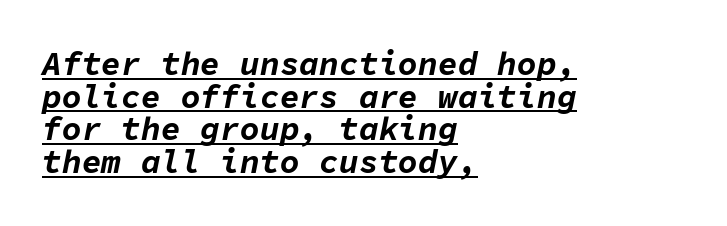
Each new line begins almost immediately beneath the previous one. Spacing verdict: monospaced, one width for all characters. When letters slant like this, we call the style italic. Set as a true bold cut, around the 700 mark. Reading down the block, your eye returns to a fixed left position each line.
